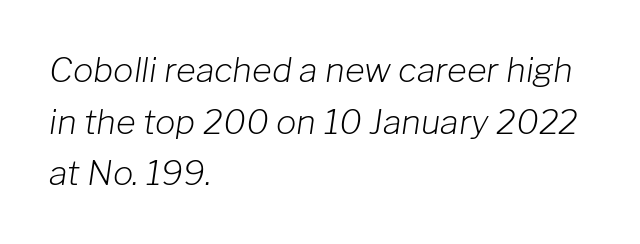
The passage shown is typed in a proportional face where columns would drift. Regarding leading, the lines here are spaced in the standard way. Characters follow at the spacing the type designer built in. Is the block centered? No — it sits flush against the left margin. Letters rest on an invisible, unmarked baseline.
